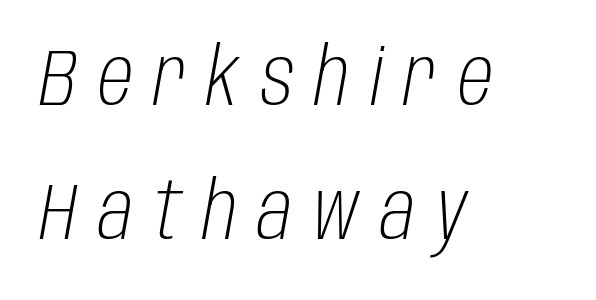
These lines are rendered in a variable-pitch font. Honestly, the letter spacing is so wide it's the main thing you notice. The whole block is typeset with a tilt. Weight: not bold — regular or lighter. Beneath every word, the page is bare. The rows are spaced the way most documents space them.
